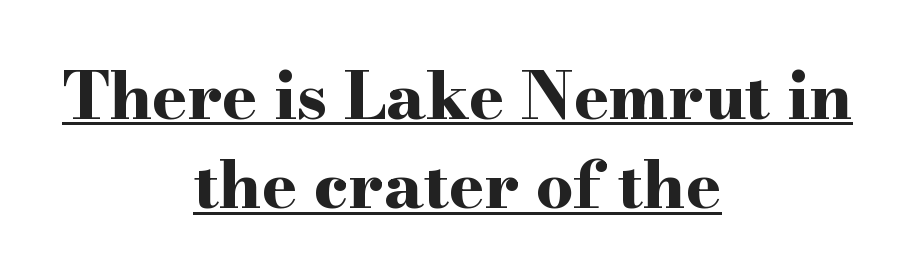
Q: Is the text bold? A: Yes.
Q: Is the text italic (slanted)? A: No, it is upright.
Q: Is the typeface a serif or a sans-serif typeface? A: Serif.
Q: Is the text underlined? A: Yes.
Q: How is the paragraph aligned? A: Centered.
Q: Is the spacing between letters normal or unusually wide? A: Normal.
Q: Is the spacing between lines tight, normal or loose? A: Normal.
Q: Width (condensed, normal, or wide)? A: Wide.
Q: Stroke contrast? A: High.
Q: x-height? A: Small.
Q: Monospaced? A: No.
